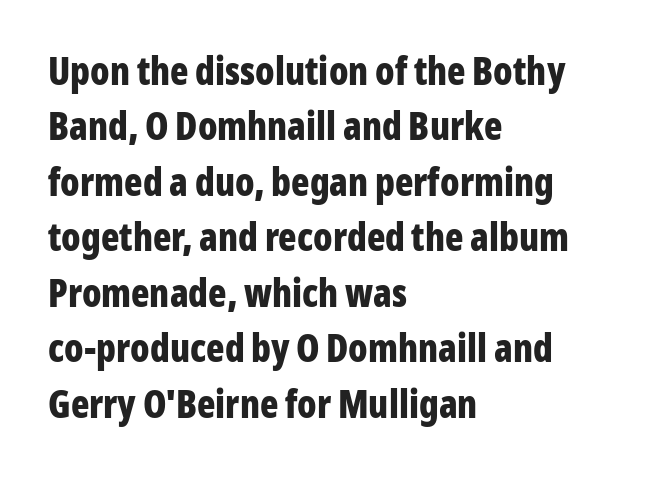
Q: Is the text bold? A: Yes.
Q: Is the text italic (slanted)? A: No, it is upright.
Q: Is the typeface a serif or a sans-serif typeface? A: Sans-serif.
Q: Is the text underlined? A: No.
Q: How is the paragraph aligned? A: Left-aligned.
Q: Is the spacing between letters normal or unusually wide? A: Normal.
Q: Is the spacing between lines tight, normal or loose? A: Normal.
Q: Width (condensed, normal, or wide)? A: Condensed.
Q: Stroke contrast? A: Low.
Q: x-height? A: Medium.
Q: Monospaced? A: No.
